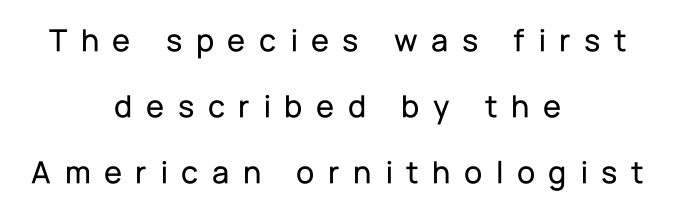
The image shows 33 px sans-serif type, upright; set centered, loose line spacing (2.0x), unusually wide letter spacing (+0.41 em), not underlined; low stroke contrast and a medium x-height.
